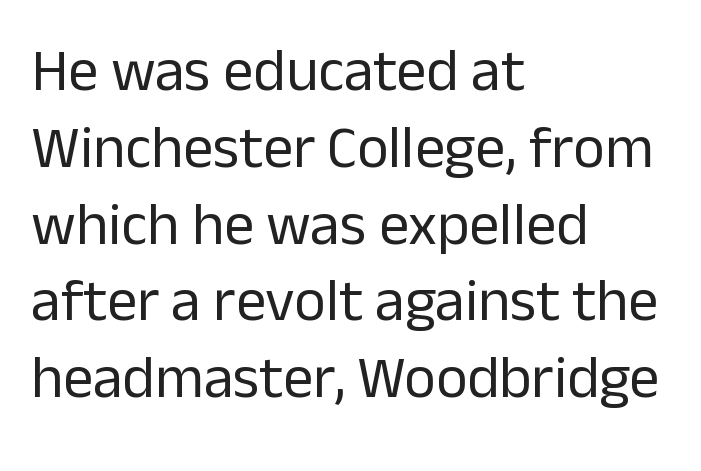
Q: Is the text bold? A: No.
Q: Is the text italic (slanted)? A: No, it is upright.
Q: Is the typeface a serif or a sans-serif typeface? A: Sans-serif.
Q: Is the text underlined? A: No.
Q: How is the paragraph aligned? A: Left-aligned.
Q: Is the spacing between letters normal or unusually wide? A: Normal.
Q: Is the spacing between lines tight, normal or loose? A: Normal.
Q: Width (condensed, normal, or wide)? A: Normal.
Q: Stroke contrast? A: Low.
Q: x-height? A: Medium.
Q: Monospaced? A: No.
